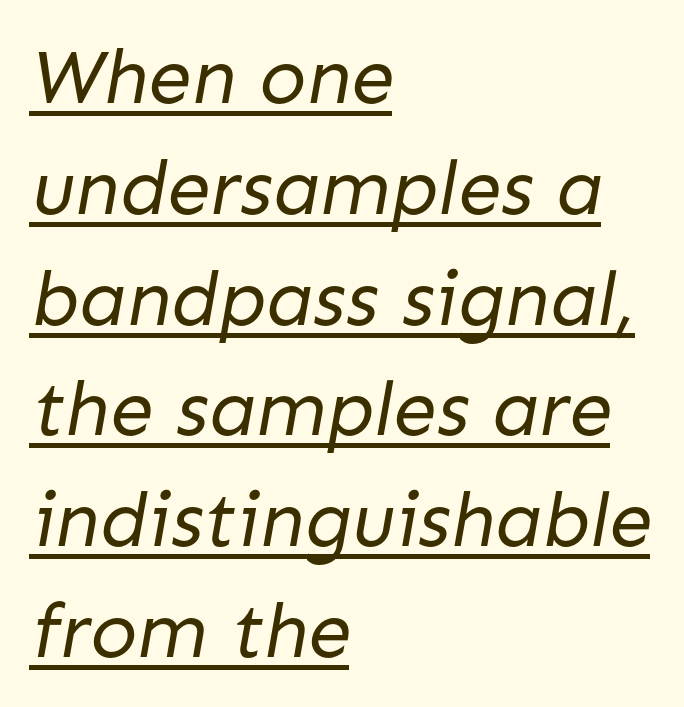
Think of a printed novel: that variable character pitch is what you see here. To sum up the face: it is a sans, with no serifs. This is underlined copy, the kind a proofreader might mark for attention. If you drew a ruler down the left edge, every line would touch it. The font sits on the lighter half of the weight spectrum, regular included. Evenly set lines give the paragraph a standard silhouette.
